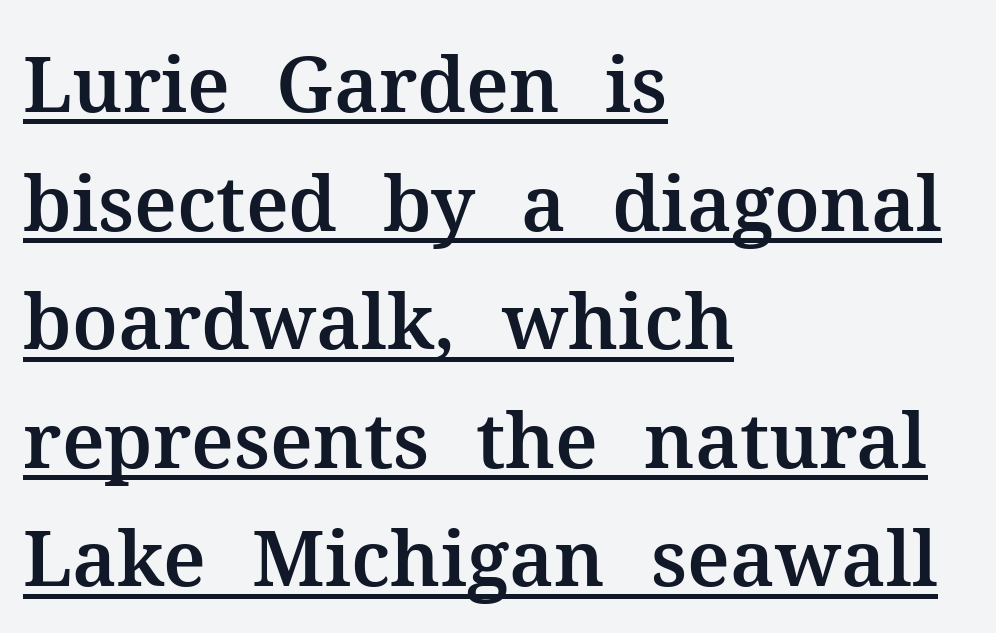
The rendering shows small feet on the letterforms — a serif design. Spacing between characters is what you'd get straight out of the box. A typesetter would call this proportional, since set widths differ per character. Quick note: interline space is typical. Students, observe the line beneath the letters — that is underlining. Upright lettering throughout.
